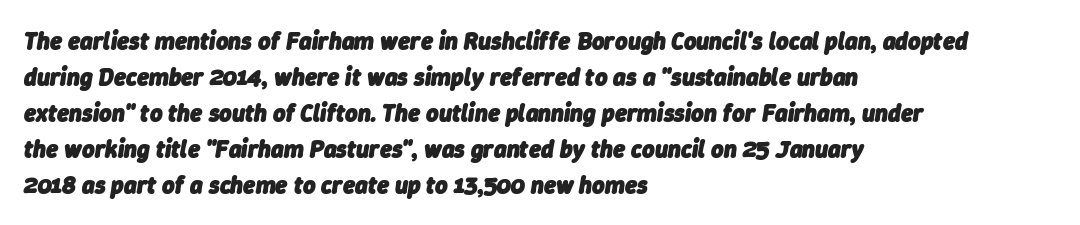
{"italic": "yes", "lean": "right", "slant_degrees": 9, "bold": "yes", "underline": "no", "align": "left", "line_spacing": "normal", "line_spacing_ratio": 1.5, "letter_spacing": "normal", "letter_spacing_em": 0.0, "glyph_px": 24}
